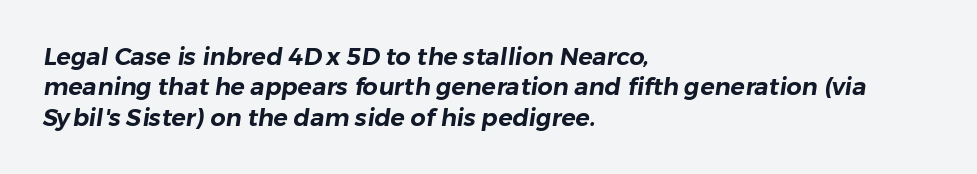
Quick note: underline off. Is the block centered? No — it sits flush against the left margin. There is no visible air inserted between adjacent glyphs. The rendering uses a moderate line-height, typical for paragraphs.
